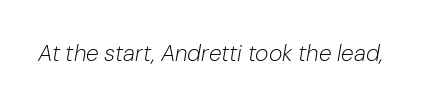
Q: Is the text bold? A: No.
Q: Is the text italic (slanted)? A: Yes, it leans right by about 10 degrees.
Q: Is the text underlined? A: No.
Q: Is the spacing between letters normal or unusually wide? A: Normal.
